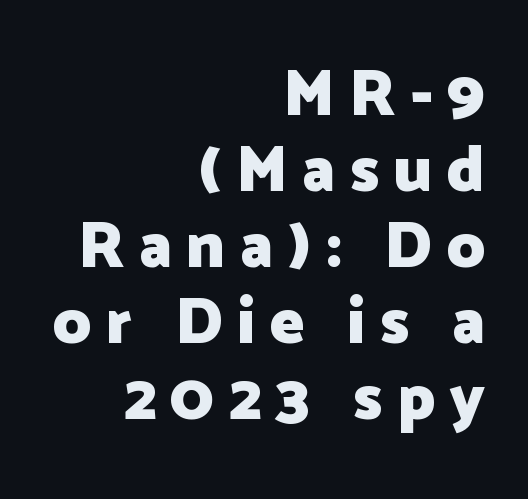
The image shows 65 px heavy sans-serif type, upright; set right-aligned, line spacing 1.17x, unusually wide letter spacing (+0.22 em), not underlined; low stroke contrast and a medium x-height.
